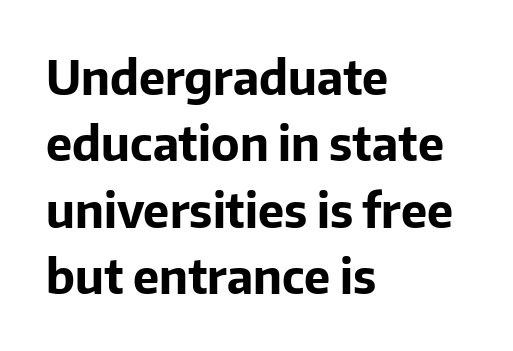
{"serif": "no", "italic": "no", "bold": "yes", "weight": "bold", "width": "normal", "stroke_contrast": "low", "x_height": "medium", "monospaced": "no", "underline": "no", "align": "left", "line_spacing": "normal", "line_spacing_ratio": 1.41, "letter_spacing": "normal", "letter_spacing_em": 0.0, "glyph_px": 47}
